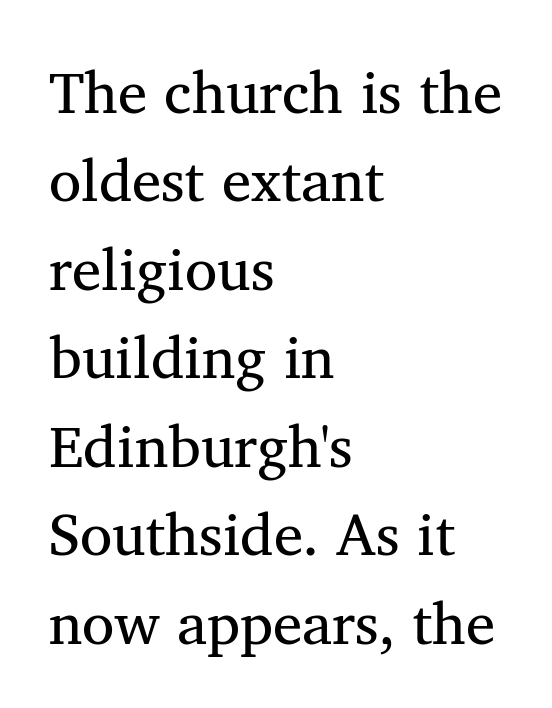
{"serif": "yes", "italic": "no", "bold": "no", "weight": "regular", "width": "normal", "stroke_contrast": "medium", "x_height": "medium", "monospaced": "no", "underline": "no", "align": "left", "line_spacing": "normal", "line_spacing_ratio": 1.5, "letter_spacing": "normal", "letter_spacing_em": 0.0, "glyph_px": 59}
